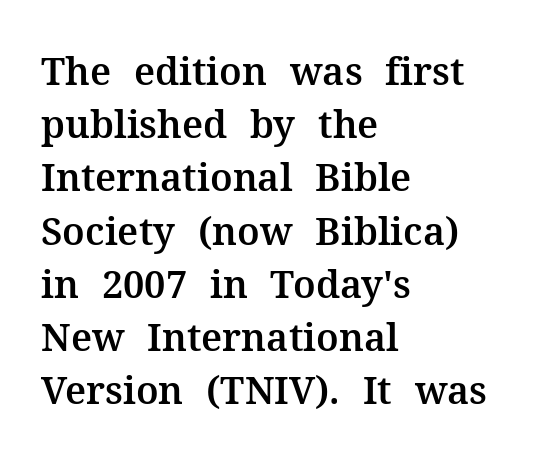
{"serif": "yes", "italic": "no", "width": "normal", "stroke_contrast": "medium", "x_height": "medium", "monospaced": "no", "underline": "no", "align": "left", "line_spacing": "normal", "line_spacing_ratio": 1.4, "letter_spacing": "normal", "letter_spacing_em": 0.0, "glyph_px": 38}
